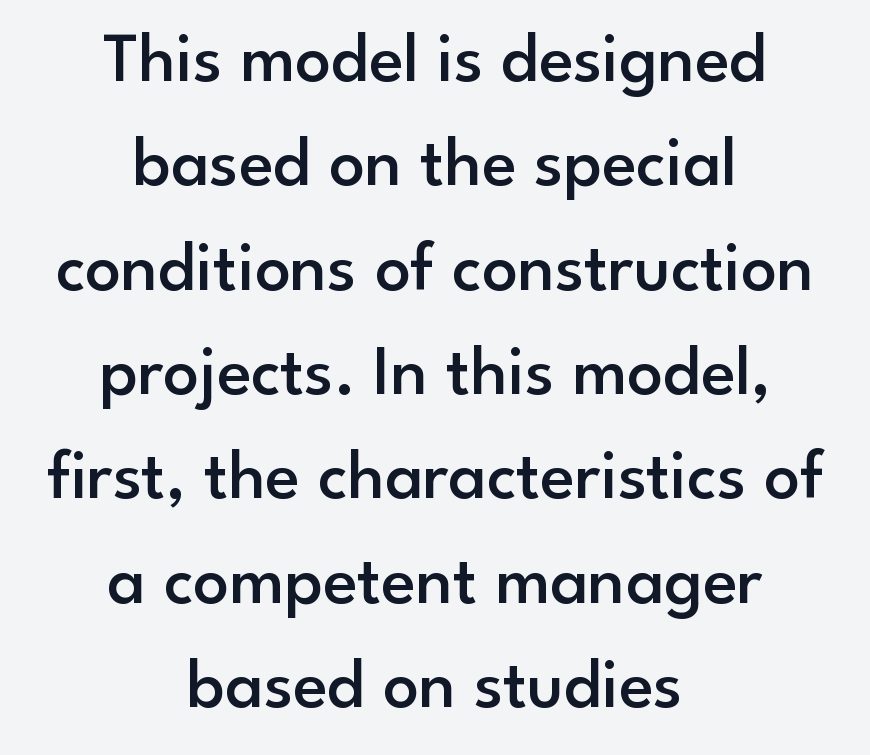
Short note: letters normally spaced. The font's upright variant was chosen for this text. The font family rendered here belongs to the sans-serif group. Line spacing here is normal. Horizontally, the lines are justified to the midpoint only. Here the designer chose a conventional face with non-uniform glyph widths.
